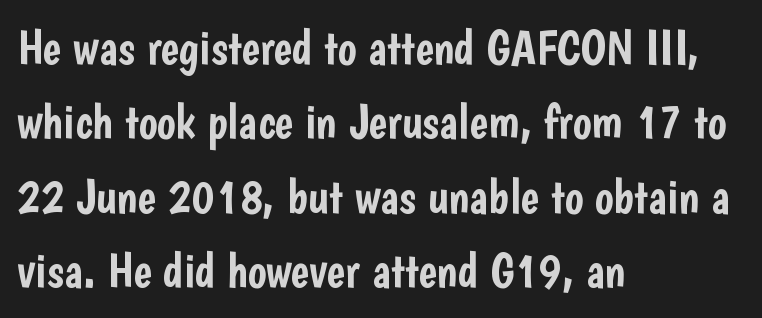
The image shows 49 px condensed sans-serif type, upright; set left-aligned, normal line spacing (1.52x), normal letter spacing, not underlined; low stroke contrast and a medium x-height.
